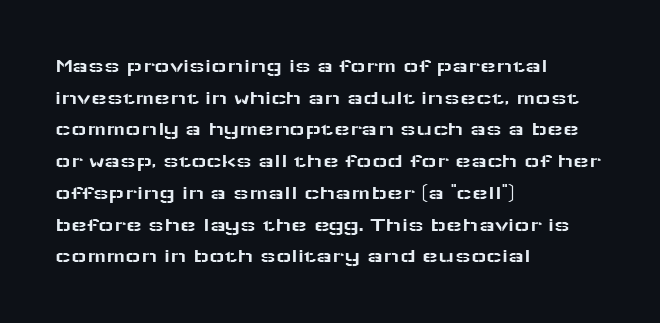
Has an underline been added? It has not. Do the letters lean? They stand straight. Notice how descenders clear the ascenders below comfortably — that's standard leading. The line texture is even and compact thanks to regular tracking.
